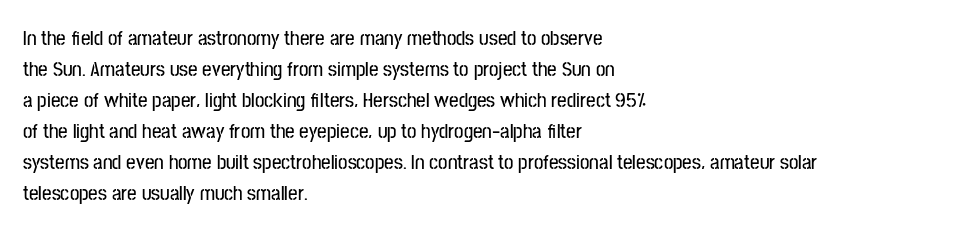
The image shows 21 px text type, upright; set left-aligned, normal line spacing (1.48x), normal letter spacing, not underlined.
